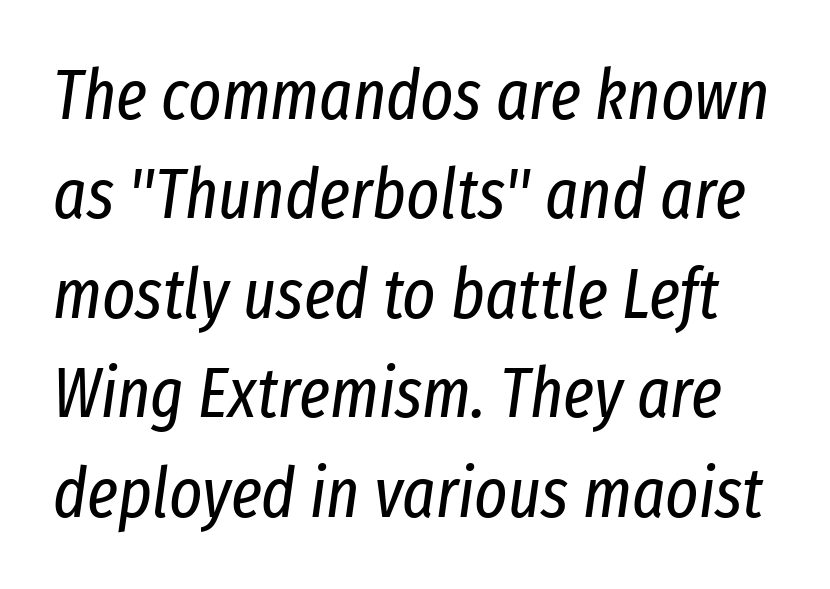
The image shows 70 px regular-weight, condensed type, italic (leaning right); set normal line spacing (1.42x), normal letter spacing, not underlined; low stroke contrast and a medium x-height.
